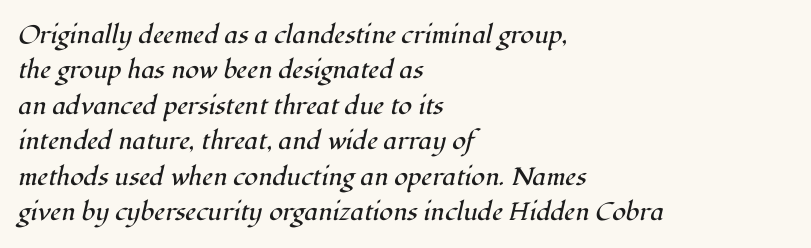
The rendering keeps characters at their native spacing. Compared with typical paragraphs, the rows here are spaced about the same. The passage is arranged the way most books set body copy — flush left. Any mark beneath the type? The region is blank.
